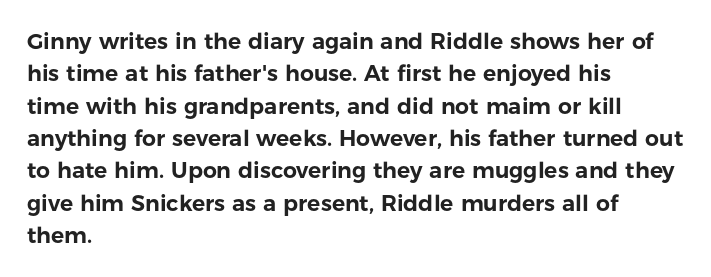
{"italic": "no", "underline": "no", "align": "left", "line_spacing": "normal", "line_spacing_ratio": 1.47, "letter_spacing": "normal", "letter_spacing_em": 0.0, "glyph_px": 22}
